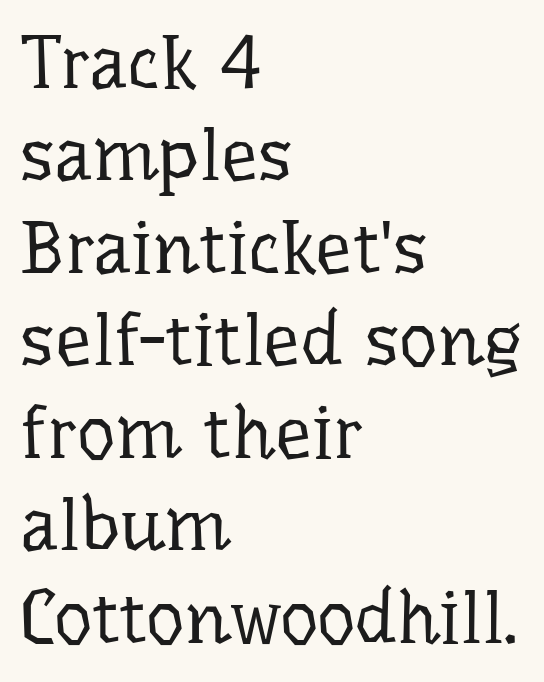
{"serif": "yes", "italic": "no", "bold": "no", "weight": "regular", "width": "normal", "stroke_contrast": "low", "x_height": "medium", "monospaced": "no", "underline": "no", "align": "left", "line_spacing": "normal", "line_spacing_ratio": 1.25, "letter_spacing": "normal", "letter_spacing_em": 0.0, "glyph_px": 74}
